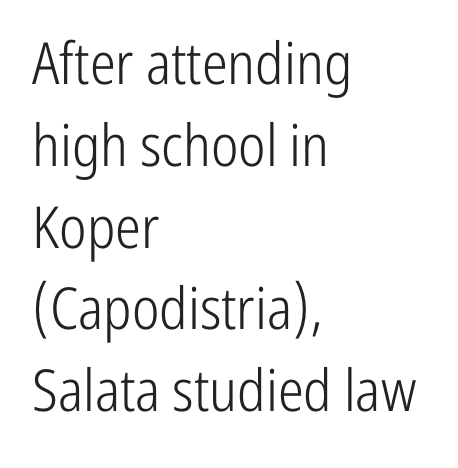
The image shows 58 px light, condensed sans-serif type, upright; set left-aligned, normal line spacing (1.41x), normal letter spacing, not underlined; low stroke contrast and a medium x-height.
